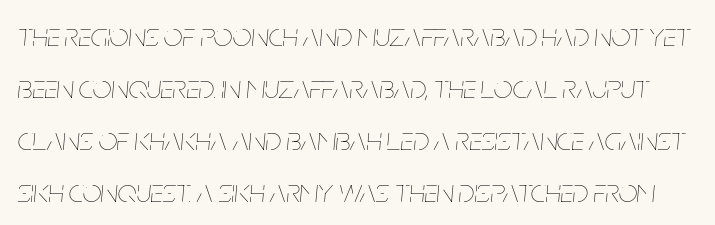
Q: Is the text bold? A: No.
Q: Is the text italic (slanted)? A: Yes, it leans right by about 5 degrees.
Q: Is the text underlined? A: No.
Q: Is the spacing between letters normal or unusually wide? A: Normal.
Q: Is the spacing between lines tight, normal or loose? A: Normal.
Q: Width (condensed, normal, or wide)? A: Condensed.
Q: Stroke contrast? A: Low.
Q: x-height? A: Large.
Q: Monospaced? A: No.
